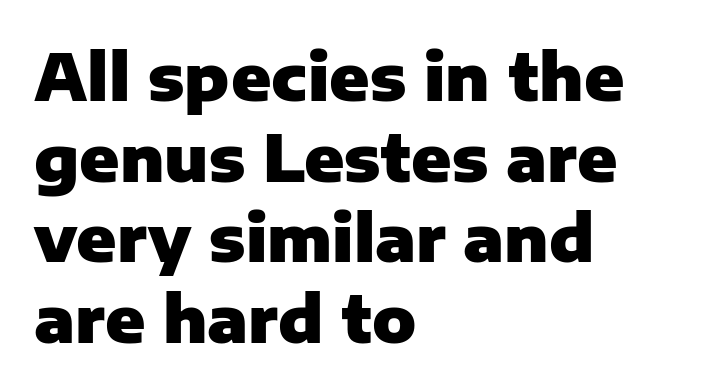
The image shows 65 px heavy sans-serif type, upright; set left-aligned, line spacing 1.24x, normal letter spacing, not underlined; low stroke contrast and a medium x-height.
